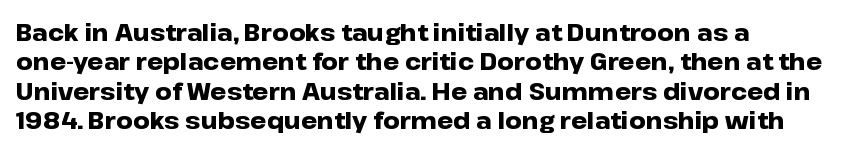
{"italic": "no", "bold": "yes", "underline": "no", "line_spacing": "normal", "line_spacing_ratio": 1.28, "letter_spacing": "normal", "letter_spacing_em": 0.0, "glyph_px": 23}
